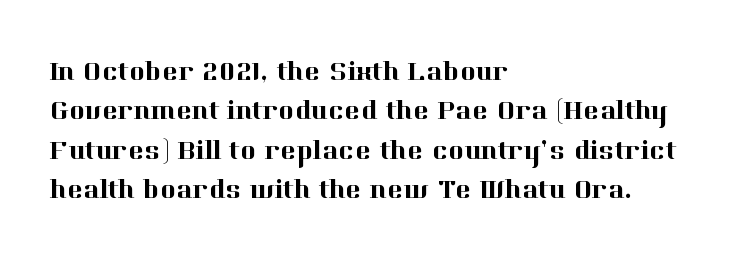
Rule under the text: the space is simply empty. The passage is arranged the way most books set body copy — flush left. This is the regular roman posture of the typeface. Default kerning and tracking; the words read as compact shapes.
